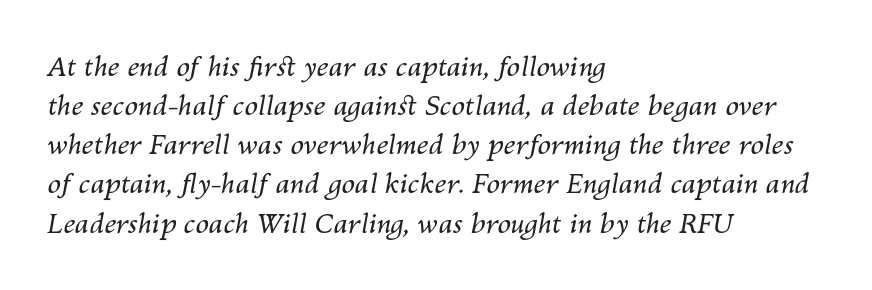
Q: Is the text bold? A: No.
Q: Is the text italic (slanted)? A: Yes, it leans right by about 10 degrees.
Q: Is the text underlined? A: No.
Q: How is the paragraph aligned? A: Left-aligned.
Q: Is the spacing between letters normal or unusually wide? A: Normal.
Q: Is the spacing between lines tight, normal or loose? A: Normal.
